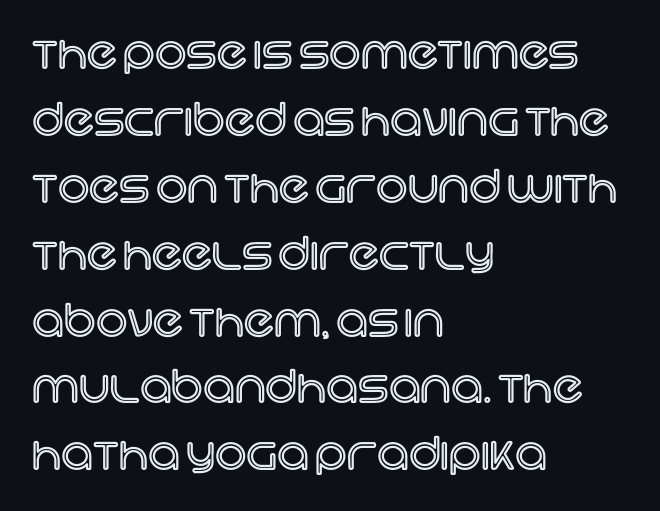
Q: Is the text italic (slanted)? A: No, it is upright.
Q: Is the text underlined? A: No.
Q: How is the paragraph aligned? A: Left-aligned.
Q: Is the spacing between letters normal or unusually wide? A: Normal.
Q: Is the spacing between lines tight, normal or loose? A: Normal.
Q: Width (condensed, normal, or wide)? A: Normal.
Q: x-height? A: Large.
Q: Monospaced? A: No.
